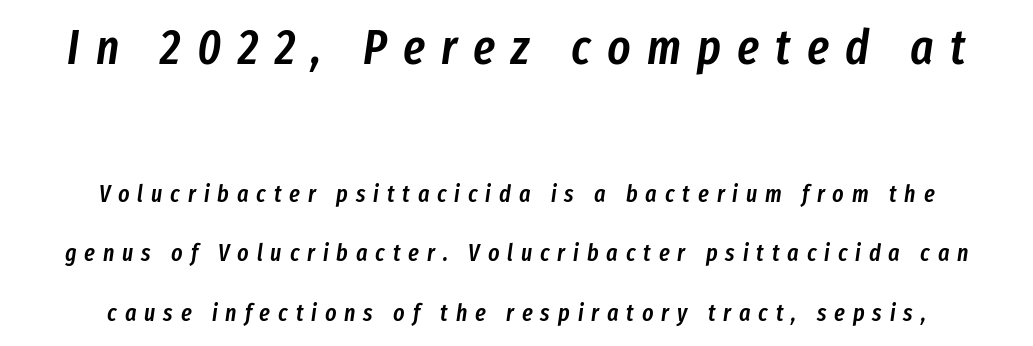
Q: Is the text bold? A: Semi-bold.
Q: Is the text italic (slanted)? A: Yes, it leans right by about 8 degrees.
Q: Is the text underlined? A: No.
Q: How is the paragraph aligned? A: Centered.
Q: Is the spacing between letters normal or unusually wide? A: Unusually wide.
Q: Is the spacing between lines tight, normal or loose? A: Loose.
Q: Which block of text is set in a larger size, the first (top) or the second (bottom)? A: The first (top) one.
Q: Width (condensed, normal, or wide)? A: Condensed.
Q: Stroke contrast? A: Low.
Q: x-height? A: Medium.
Q: Monospaced? A: No.
